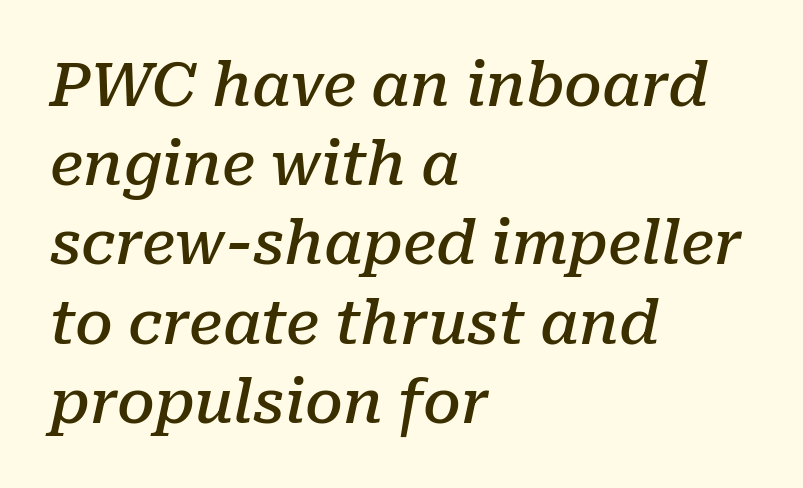
{"serif": "yes", "italic": "yes", "lean": "right", "slant_degrees": 10, "bold": "semi", "weight": "semibold", "width": "normal", "stroke_contrast": "low", "x_height": "medium", "monospaced": "no", "underline": "no", "align": "left", "line_spacing": "normal", "line_spacing_ratio": 1.32, "letter_spacing": "normal", "letter_spacing_em": 0.0, "glyph_px": 60}
